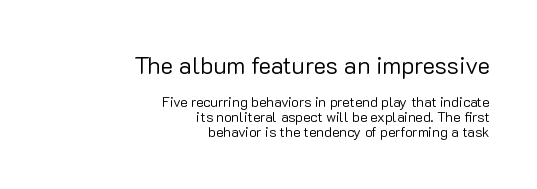
The image shows 24 px text type, upright; set right-aligned, tight line spacing (1.05x), normal letter spacing, not underlined; the first (top) block is 1.71x larger.
